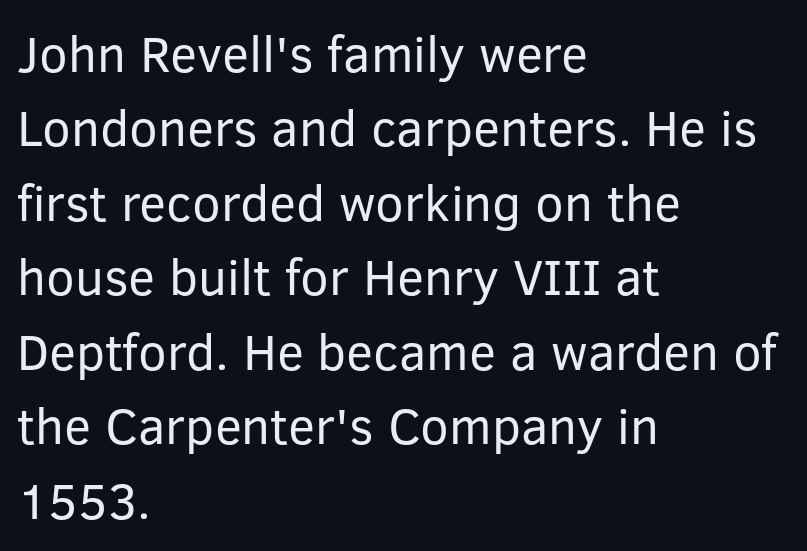
Q: Is the text bold? A: No.
Q: Is the text italic (slanted)? A: No, it is upright.
Q: Is the typeface a serif or a sans-serif typeface? A: Sans-serif.
Q: Is the text underlined? A: No.
Q: How is the paragraph aligned? A: Left-aligned.
Q: Is the spacing between letters normal or unusually wide? A: Normal.
Q: Is the spacing between lines tight, normal or loose? A: Normal.
Q: Width (condensed, normal, or wide)? A: Normal.
Q: Stroke contrast? A: Low.
Q: x-height? A: Medium.
Q: Monospaced? A: No.
